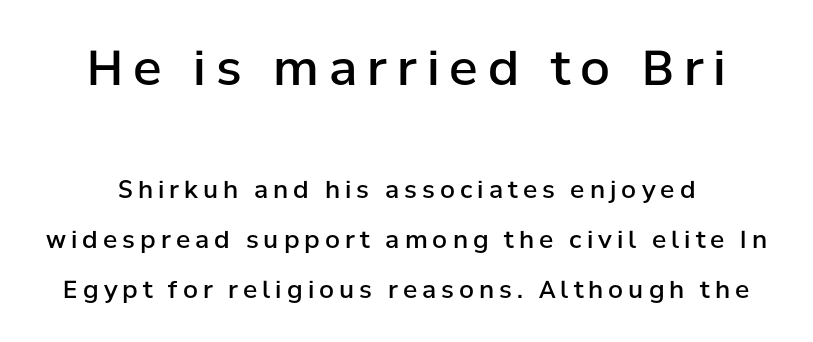
Q: Is the text bold? A: Semi-bold.
Q: Is the text italic (slanted)? A: No, it is upright.
Q: Is the typeface a serif or a sans-serif typeface? A: Sans-serif.
Q: Is the text underlined? A: No.
Q: Is the spacing between letters normal or unusually wide? A: Unusually wide.
Q: Is the spacing between lines tight, normal or loose? A: Loose.
Q: Which block of text is set in a larger size, the first (top) or the second (bottom)? A: The first (top) one.
Q: Width (condensed, normal, or wide)? A: Normal.
Q: Stroke contrast? A: Low.
Q: x-height? A: Medium.
Q: Monospaced? A: No.
